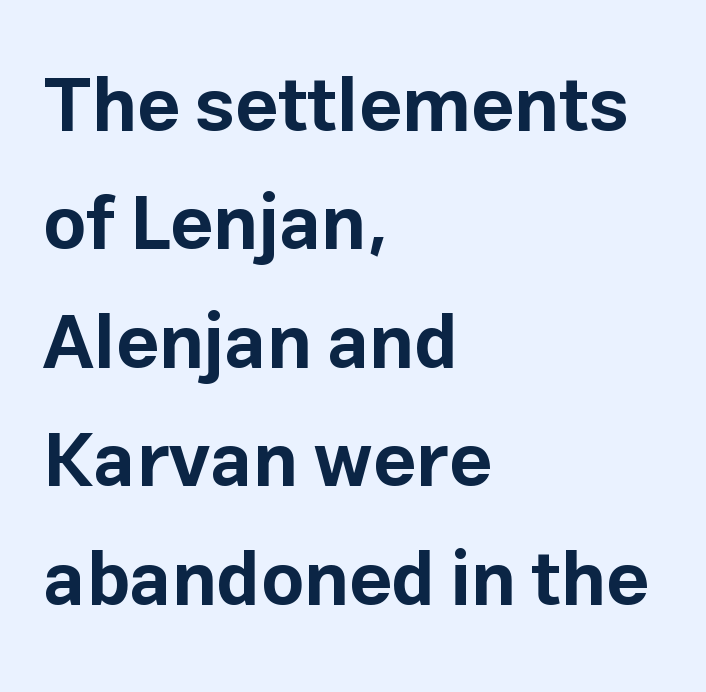
Honestly, the letter spacing is just normal — you wouldn't notice it. If you drew a ruler down the left edge, every line would touch it. A typesetter would call this proportional, since set widths differ per character. Reading down the column, the eye jumps a familiar distance to each next line.
